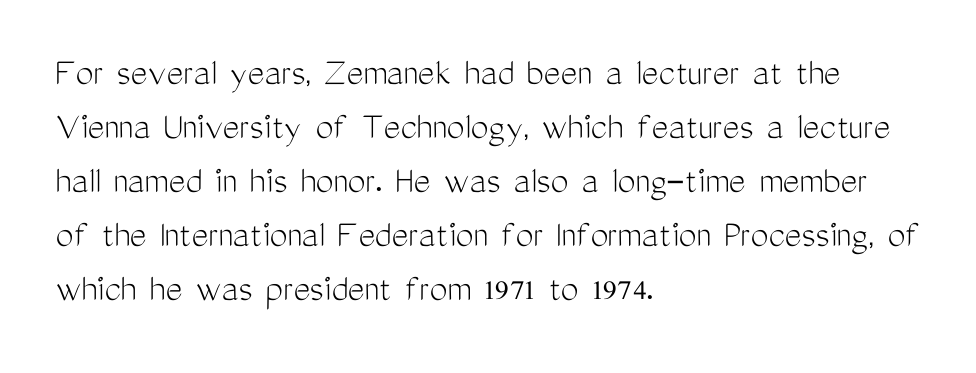
The lines are quadded left. Nothing unusual about the tracking: characters are spaced as the font intends. No heavy texture on the line: the type isn't bold. This sample uses an upright cut, with every glyph sitting square on the baseline.
